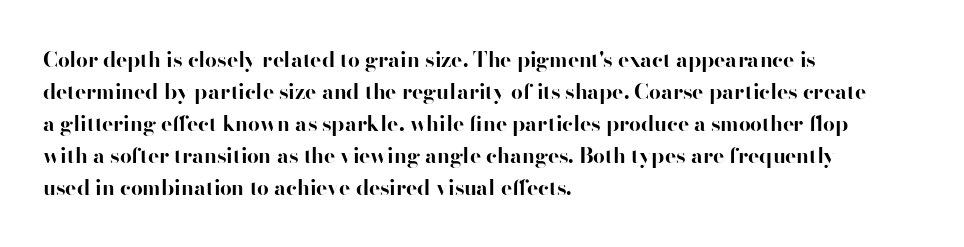
{"italic": "no", "bold": "yes", "underline": "no", "align": "left", "line_spacing": "normal", "line_spacing_ratio": 1.52, "letter_spacing": "normal", "letter_spacing_em": 0.0, "glyph_px": 21}
